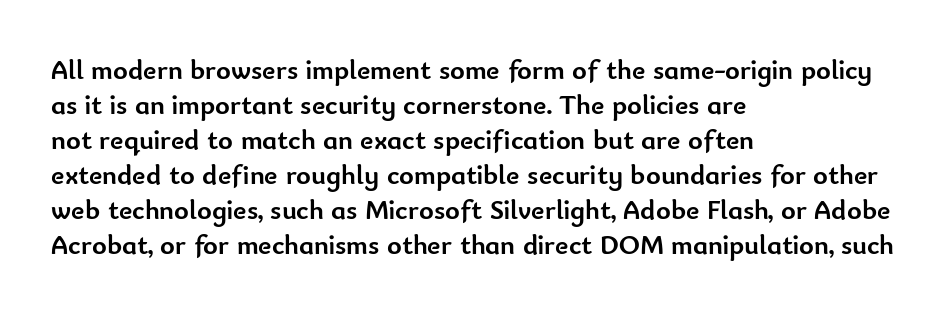
The image shows 28 px semibold sans-serif type, upright; set left-aligned, normal line spacing (1.25x), normal letter spacing, not underlined; low stroke contrast and a small x-height.
